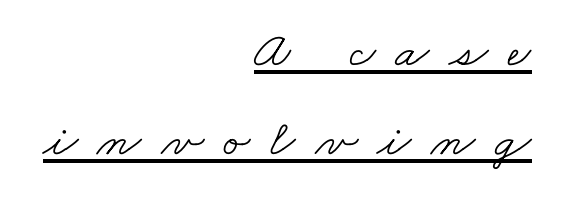
These lines are rendered in a variable-pitch font. The passage shown is not bold in any degree. Each line ends at the same right margin while the left side varies. Emphasis is given by a line drawn under the lettering. Is this a sans? No — the strokes have serifs.
